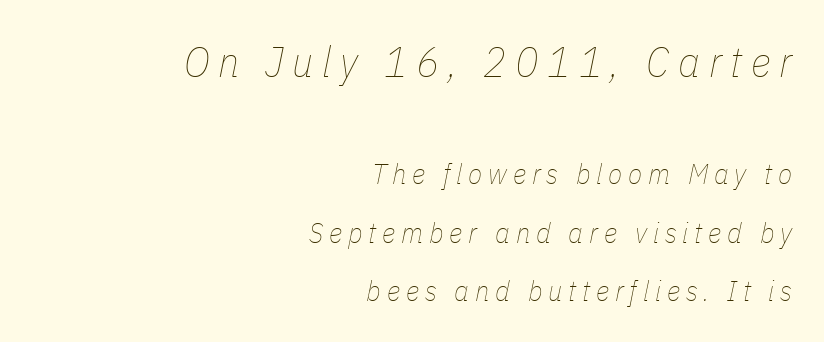
The image shows 43 px thin, condensed type, italic (leaning right); set right-aligned, loose line spacing (2.03x), unusually wide letter spacing (+0.2 em), not underlined; the first (top) block is 1.48x larger; low stroke contrast and a medium x-height.
